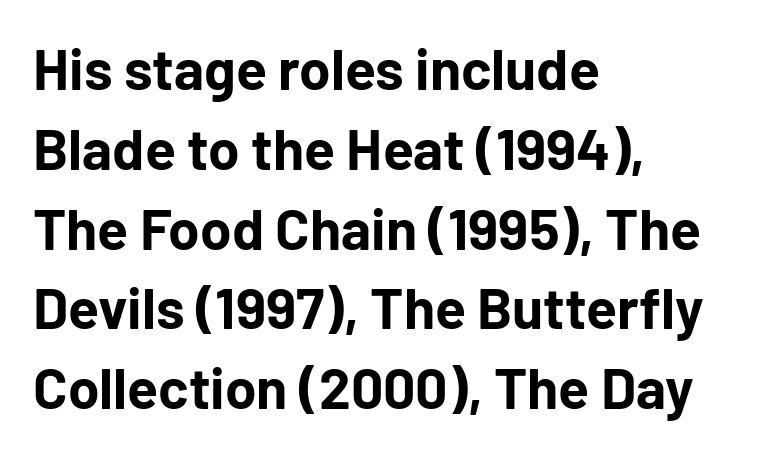
{"serif": "no", "italic": "no", "bold": "yes", "weight": "bold", "width": "normal", "stroke_contrast": "low", "x_height": "medium", "monospaced": "no", "underline": "no", "align": "left", "line_spacing": "normal", "line_spacing_ratio": 1.4, "letter_spacing": "normal", "letter_spacing_em": 0.0, "glyph_px": 57}
